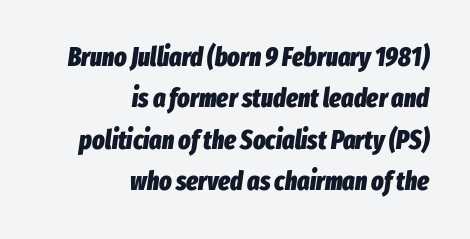
Q: Is the text bold? A: Yes.
Q: Is the text italic (slanted)? A: Yes, it leans right by about 8 degrees.
Q: Is the text underlined? A: No.
Q: How is the paragraph aligned? A: Right-aligned.
Q: Is the spacing between letters normal or unusually wide? A: Normal.
Q: Is the spacing between lines tight, normal or loose? A: Normal.
